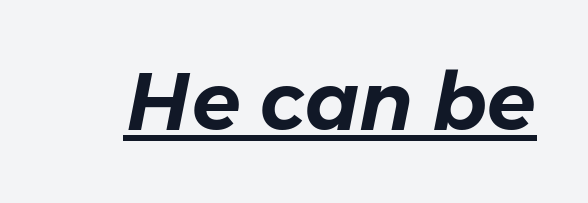
Proportional: the letters do not fall into vertical columns. The tracking reads as untouched default to a designer's eye. Rendered with sloped, italic letterforms. This rendering features underlined lettering.
